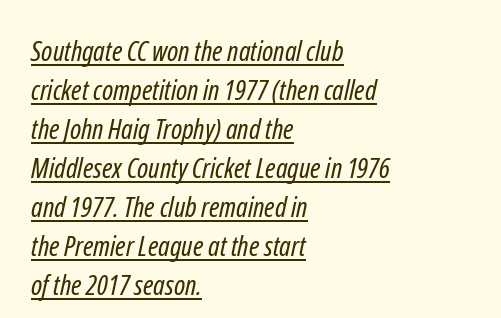
Which margin do the lines hug? The left one — the right edge is uneven. Tracking value appears to be zero — textbook default spacing. The rendering uses natural spacing where letterforms have individual widths. The letters look calm and open, with moderate or lighter stems.
